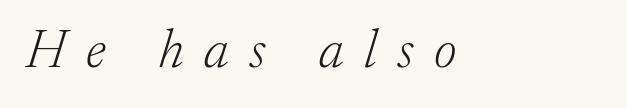
The image shows 55 px light serif type, italic (leaning right); set left-aligned, unusually wide letter spacing (+0.37 em), not underlined; low stroke contrast and a small x-height.
